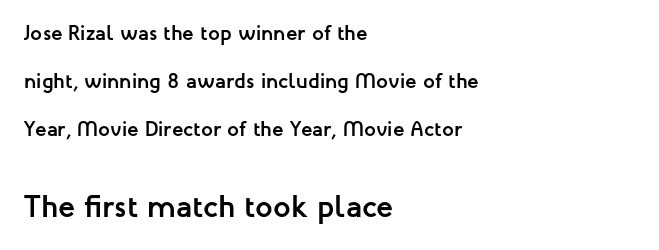
The image shows 31 px semibold sans-serif type, upright; set left-aligned, loose line spacing (2.29x), normal letter spacing, not underlined; the second (bottom) block is 1.48x larger; low stroke contrast and a medium x-height.
